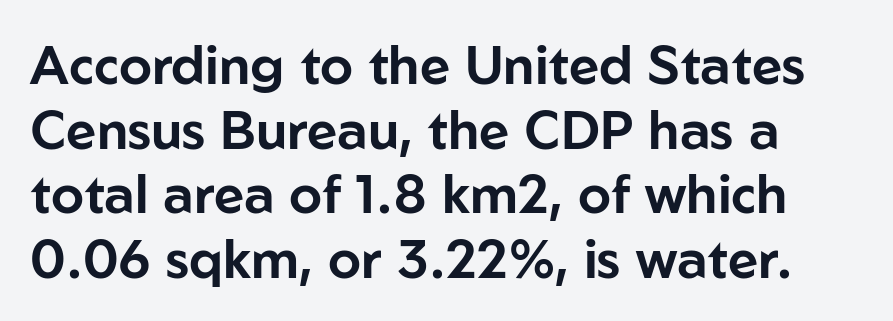
{"serif": "no", "italic": "no", "width": "normal", "stroke_contrast": "low", "x_height": "medium", "monospaced": "no", "underline": "no", "align": "left", "line_spacing_ratio": 1.22, "letter_spacing": "normal", "letter_spacing_em": 0.0, "glyph_px": 53}
